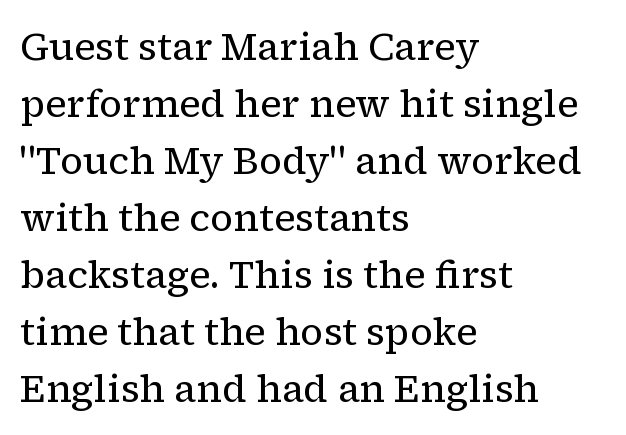
{"serif": "yes", "italic": "no", "bold": "no", "weight": "regular", "width": "normal", "stroke_contrast": "low", "x_height": "medium", "monospaced": "no", "underline": "no", "align": "left", "line_spacing": "normal", "line_spacing_ratio": 1.5, "letter_spacing": "normal", "letter_spacing_em": 0.0, "glyph_px": 38}
